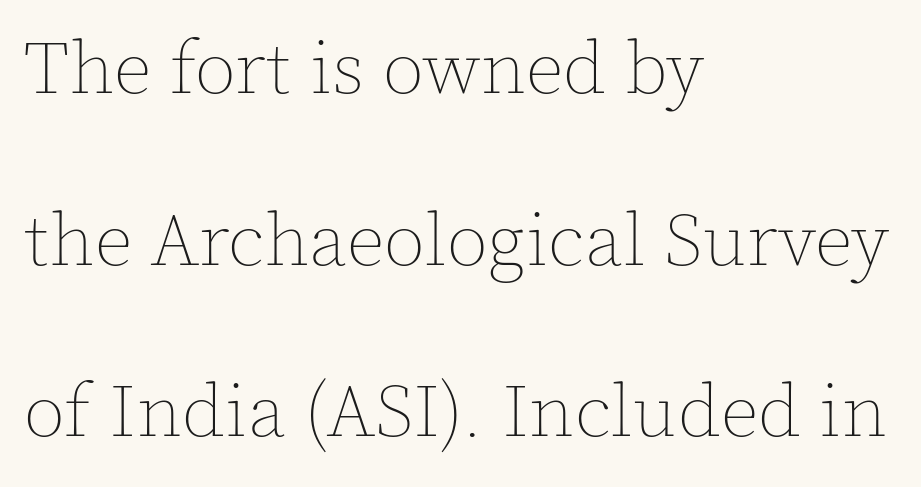
Think of a printed novel: that variable character pitch is what you see here. The letterforms sit at book weight or below. The specimen omits any rule beneath the text block's lines. Each line starts at the same left margin while the right side varies.
